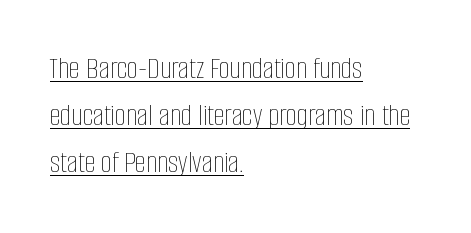
{"italic": "no", "bold": "no", "weight": "thin", "width": "condensed", "stroke_contrast": "low", "x_height": "large", "monospaced": "no", "underline": "yes", "align": "left", "line_spacing": "normal", "line_spacing_ratio": 1.52, "letter_spacing": "normal", "letter_spacing_em": 0.0, "glyph_px": 31}
